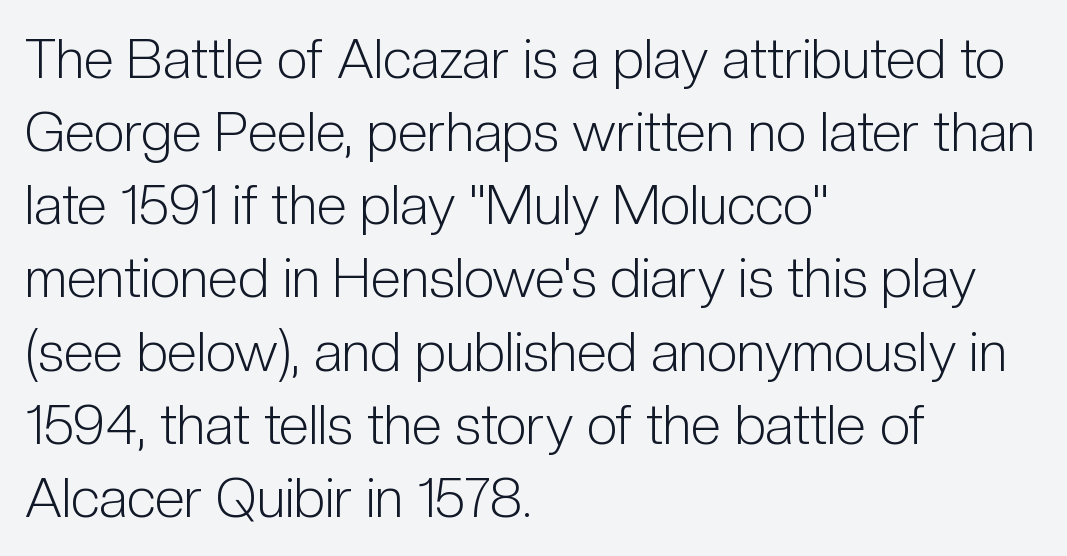
The rendering uses a moderate line-height, typical for paragraphs. A student would call this left alignment; a typographer would say flush left, rag right. Does extra space separate the letters? No, they use regular spacing. Character widths vary here, with narrow letters taking less room than wide ones.
